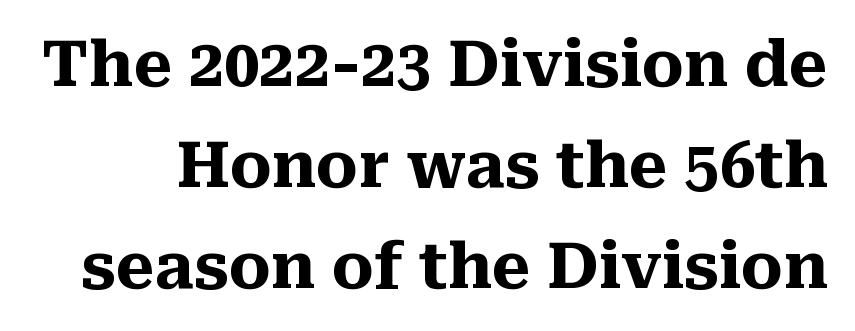
Q: Is the text bold? A: Yes.
Q: Is the text italic (slanted)? A: No, it is upright.
Q: Is the typeface a serif or a sans-serif typeface? A: Serif.
Q: Is the text underlined? A: No.
Q: Is the spacing between letters normal or unusually wide? A: Normal.
Q: Is the spacing between lines tight, normal or loose? A: Normal.
Q: Width (condensed, normal, or wide)? A: Normal.
Q: Stroke contrast? A: Medium.
Q: x-height? A: Medium.
Q: Monospaced? A: No.
